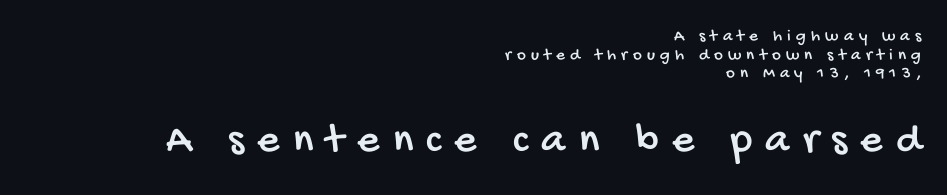
Nope, no serifs anywhere on these letters. In terms of leading, this rendering errs on the cramped side. Caption: upper text group reduced, lower text group enlarged. The gaps between neighbouring characters are conspicuously large.
